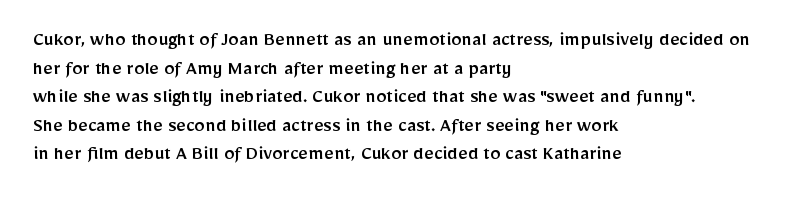
The rendering keeps characters at their native spacing. Does the lettering tilt? It doesn't — this is upright. Descender tails drop into unmarked territory. The lines sit at an ordinary, default distance from one another. One-word summary of the alignment: left.
